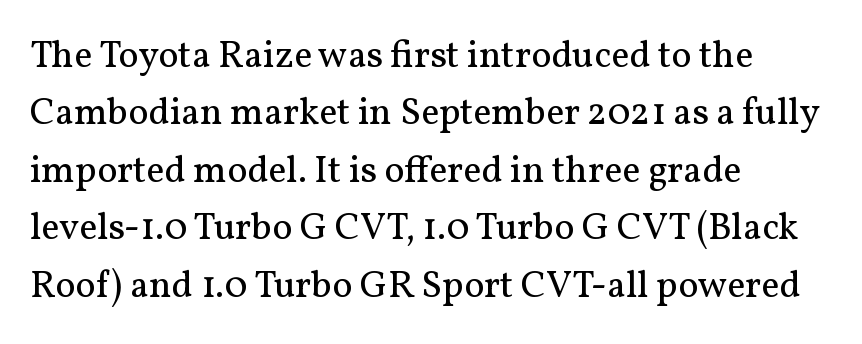
The image shows 38 px regular-weight serif type, upright; set left-aligned, normal line spacing (1.51x), normal letter spacing, not underlined; medium stroke contrast and a medium x-height.
